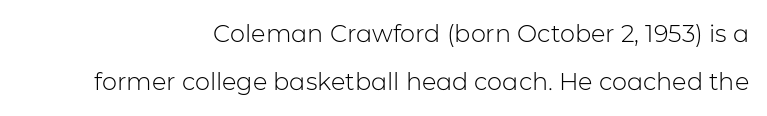
Q: Is the text bold? A: No.
Q: Is the text italic (slanted)? A: No, it is upright.
Q: Is the text underlined? A: No.
Q: How is the paragraph aligned? A: Right-aligned.
Q: Is the spacing between letters normal or unusually wide? A: Normal.
Q: Is the spacing between lines tight, normal or loose? A: Loose.
